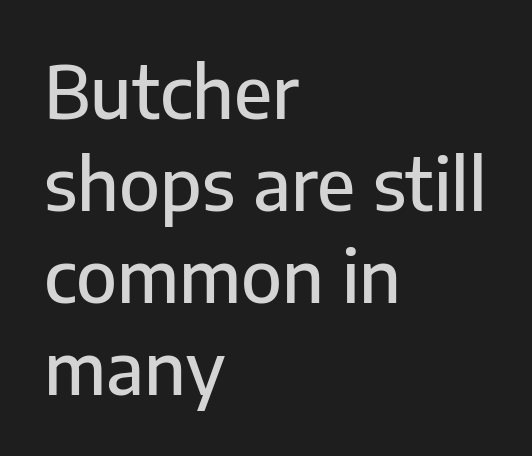
The image shows 72 px sans-serif type, upright; set left-aligned, normal line spacing (1.28x), normal letter spacing, not underlined; low stroke contrast and a medium x-height.
